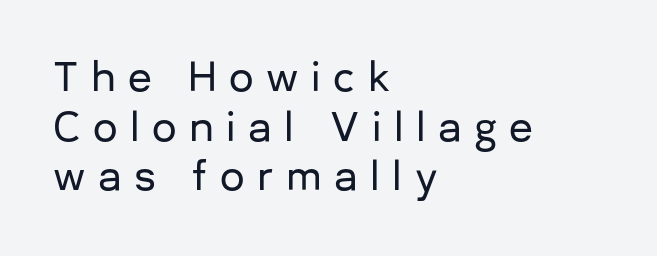
The image shows 39 px sans-serif type, upright; set left-aligned, normal line spacing (1.27x), unusually wide letter spacing (+0.32 em), not underlined; low stroke contrast and a medium x-height.
